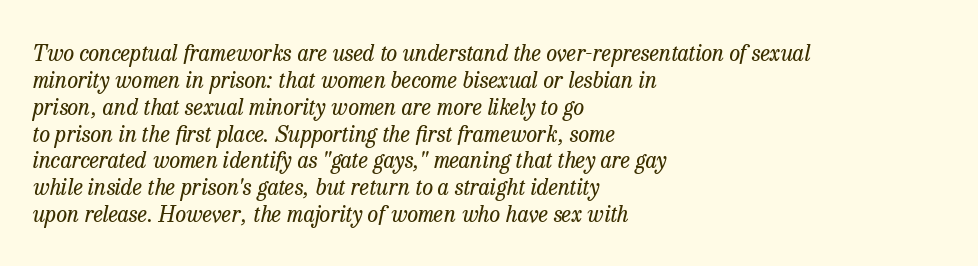
Q: Is the text bold? A: No.
Q: Is the text italic (slanted)? A: Yes, it leans right by about 13 degrees.
Q: Is the text underlined? A: No.
Q: How is the paragraph aligned? A: Left-aligned.
Q: Is the spacing between letters normal or unusually wide? A: Normal.
